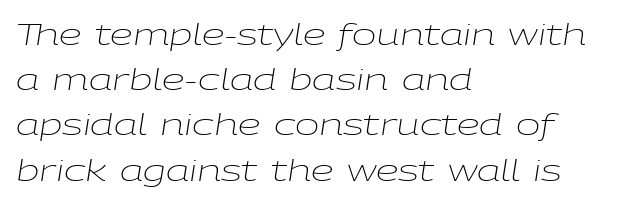
Q: Is the text bold? A: No.
Q: Is the text italic (slanted)? A: Yes, it leans right by about 9 degrees.
Q: Is the text underlined? A: No.
Q: How is the paragraph aligned? A: Left-aligned.
Q: Is the spacing between letters normal or unusually wide? A: Normal.
Q: Is the spacing between lines tight, normal or loose? A: Normal.
Q: Width (condensed, normal, or wide)? A: Wide.
Q: Stroke contrast? A: Low.
Q: x-height? A: Medium.
Q: Monospaced? A: No.
